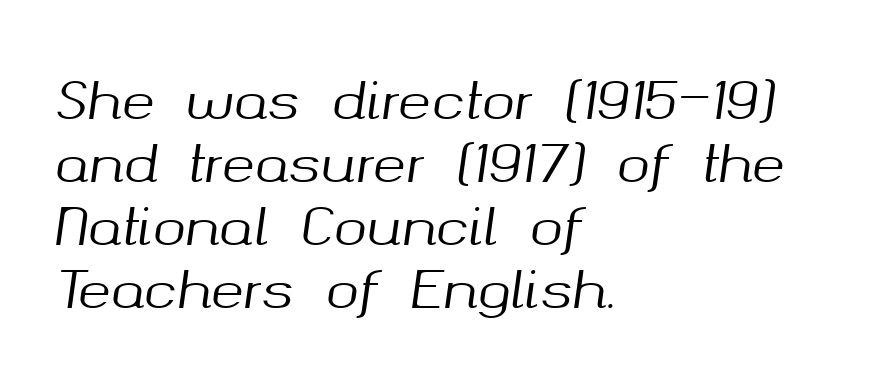
{"italic": "yes", "lean": "right", "slant_degrees": 8, "width": "normal", "stroke_contrast": "medium", "x_height": "medium", "monospaced": "no", "underline": "no", "align": "left", "line_spacing": "normal", "line_spacing_ratio": 1.26, "letter_spacing": "normal", "letter_spacing_em": 0.0, "glyph_px": 50}
